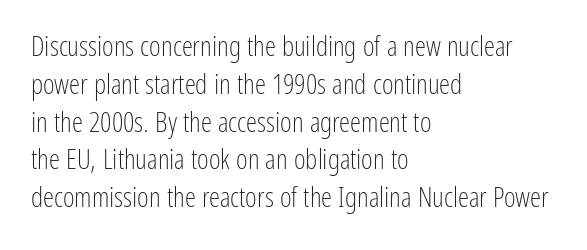
The image shows 28 px light, condensed sans-serif type, upright; set left-aligned, normal line spacing (1.35x), normal letter spacing, not underlined; low stroke contrast and a medium x-height.
